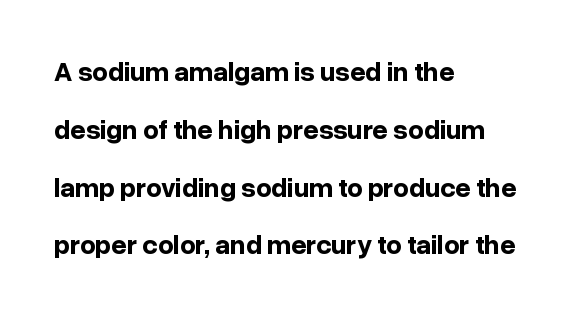
The rendering uses a bold face; every stroke is thick and dark. This block would shrink considerably if given ordinary leading; it's expanded now. Caption: standard tracking, unaltered. Unlike italic type, these characters show no tilt at all. The text block is weighted toward the left margin, trailing off unevenly rightward. The specimen omits any rule beneath the text block's lines.
